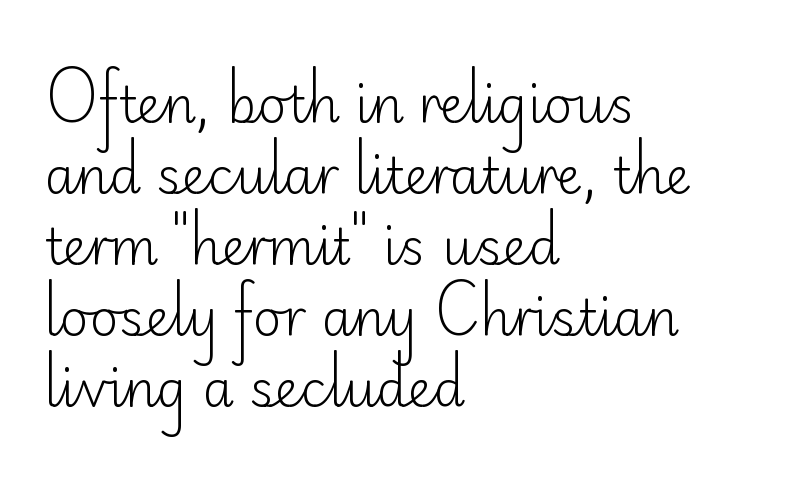
Q: Is the text bold? A: No.
Q: Is the text italic (slanted)? A: No, it is upright.
Q: Is the typeface a serif or a sans-serif typeface? A: Sans-serif.
Q: Is the text underlined? A: No.
Q: How is the paragraph aligned? A: Left-aligned.
Q: Is the spacing between letters normal or unusually wide? A: Normal.
Q: Is the spacing between lines tight, normal or loose? A: Normal.
Q: Width (condensed, normal, or wide)? A: Normal.
Q: Stroke contrast? A: Low.
Q: x-height? A: Small.
Q: Monospaced? A: No.
